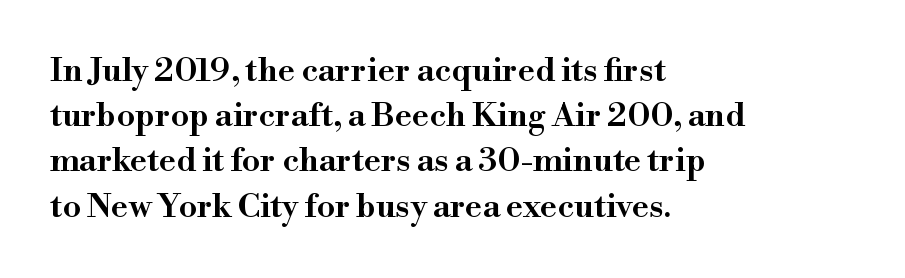
Here the designer chose a conventional face with non-uniform glyph widths. Are there feet on the stems? There are — it's a serif. Lines of text with bare space underneath. Students, note that the glyphs here touch the page at normal intervals. Nope, not italic — everything's standing straight. Leftover space on each line is placed entirely after the last word.
